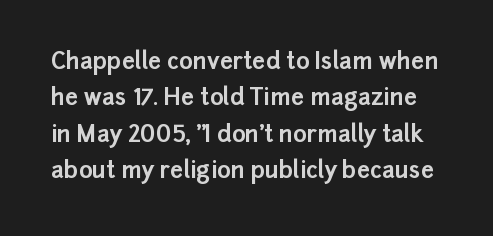
Q: Is the text bold? A: Yes.
Q: Is the text italic (slanted)? A: No, it is upright.
Q: Is the text underlined? A: No.
Q: Is the spacing between letters normal or unusually wide? A: Normal.
Q: Is the spacing between lines tight, normal or loose? A: Normal.
